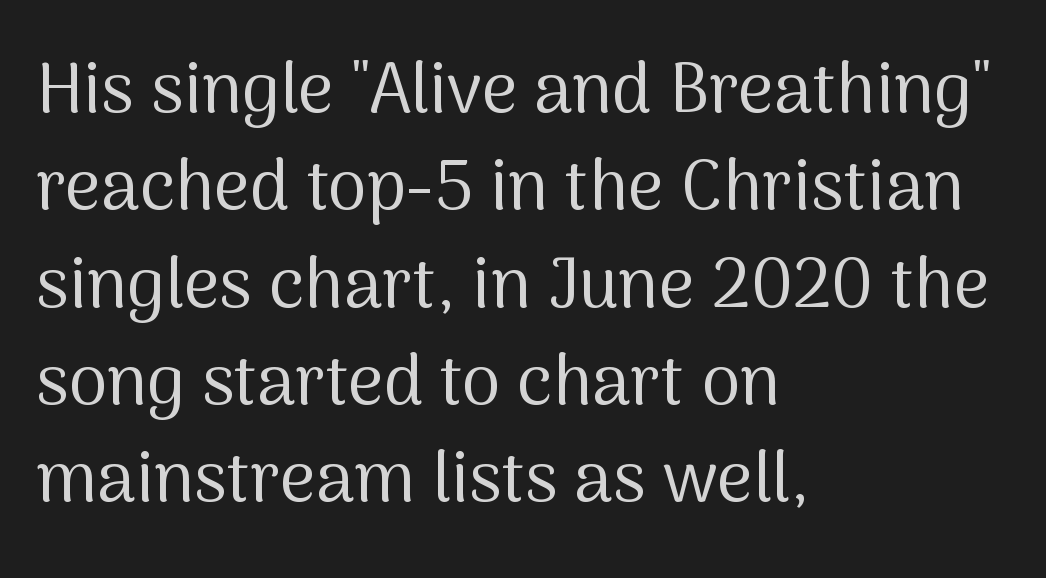
No extra tracking has been applied to these lines. Notice how descenders clear the ascenders below comfortably — that's standard leading. If you drew a ruler down the left edge, every line would touch it. Just letters on the line, the space beneath them empty.
